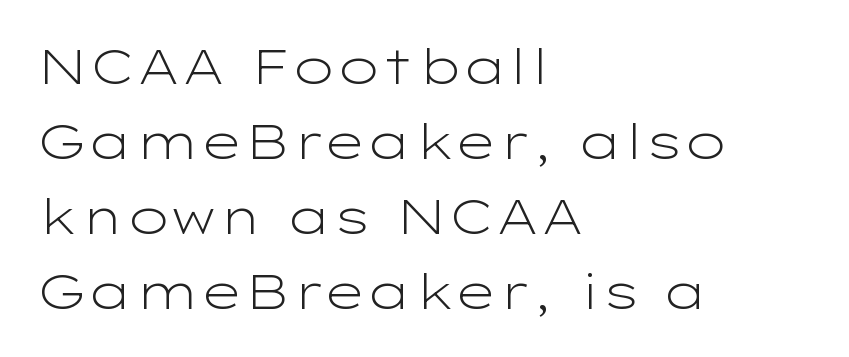
{"serif": "no", "italic": "no", "bold": "no", "weight": "light", "width": "wide", "stroke_contrast": "low", "x_height": "medium", "monospaced": "no", "underline": "no", "align": "left", "line_spacing": "normal", "line_spacing_ratio": 1.56, "letter_spacing": "normal", "letter_spacing_em": 0.0, "glyph_px": 48}
